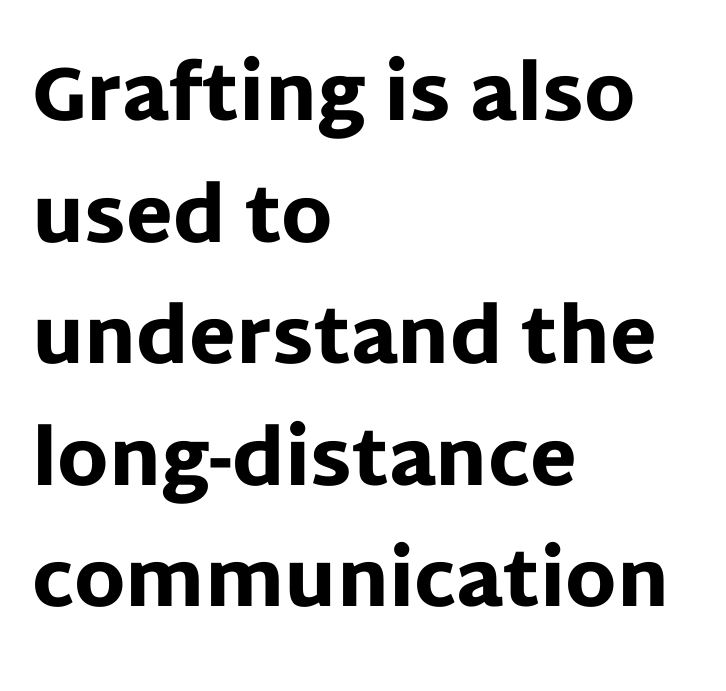
{"serif": "no", "italic": "no", "bold": "yes", "weight": "heavy", "width": "normal", "stroke_contrast": "low", "x_height": "large", "monospaced": "no", "underline": "no", "align": "left", "line_spacing": "normal", "line_spacing_ratio": 1.6, "letter_spacing": "normal", "letter_spacing_em": 0.0, "glyph_px": 76}
